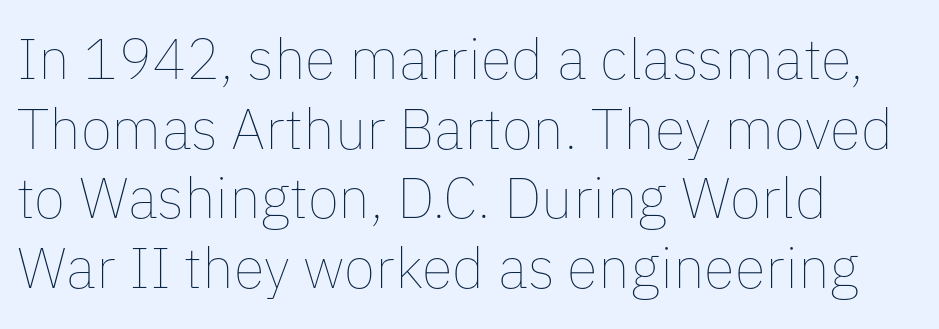
The image shows 57 px thin type, upright; set left-aligned, line spacing 1.22x, normal letter spacing, not underlined; low stroke contrast and a medium x-height.
